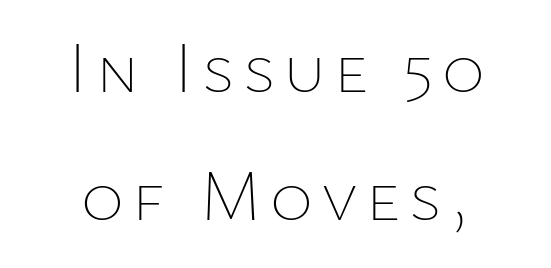
{"italic": "no", "bold": "no", "weight": "thin", "width": "normal", "stroke_contrast": "low", "x_height": "medium", "monospaced": "no", "underline": "no", "align": "center", "line_spacing_ratio": 1.76, "glyph_px": 73}
